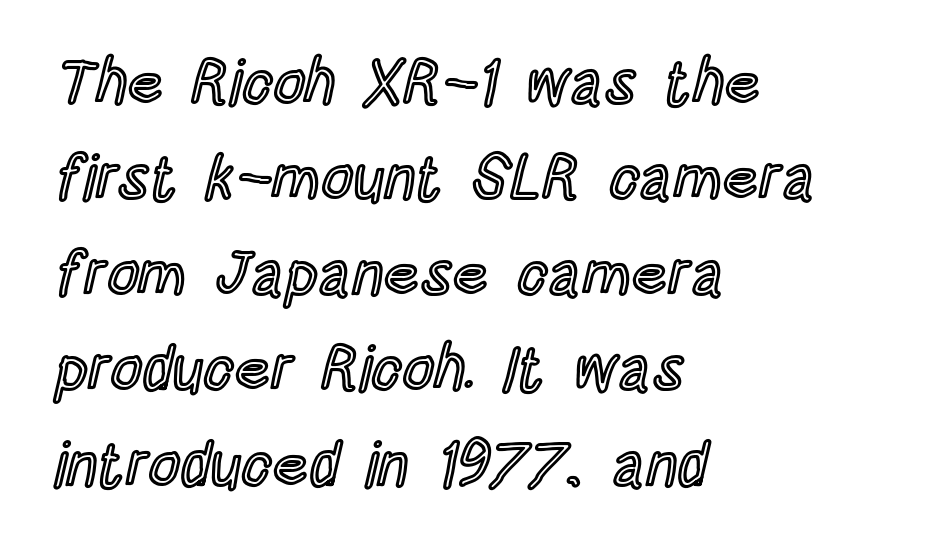
The image shows 62 px condensed type; set left-aligned, normal line spacing (1.54x), normal letter spacing, not underlined; a large x-height.
